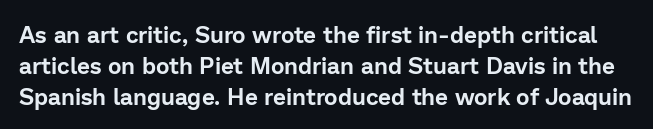
Q: Is the text italic (slanted)? A: No, it is upright.
Q: Is the text underlined? A: No.
Q: Is the spacing between letters normal or unusually wide? A: Normal.
Q: Is the spacing between lines tight, normal or loose? A: Normal.
